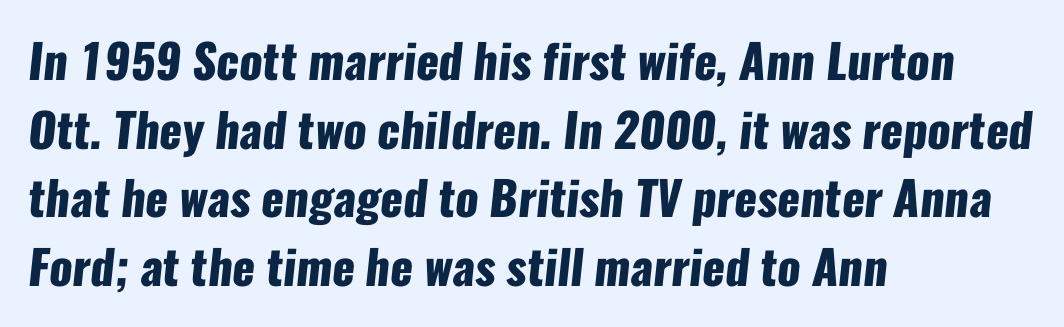
The image shows 47 px heavy, condensed sans-serif type; set left-aligned, normal line spacing (1.46x), normal letter spacing, not underlined; low stroke contrast and a medium x-height.
